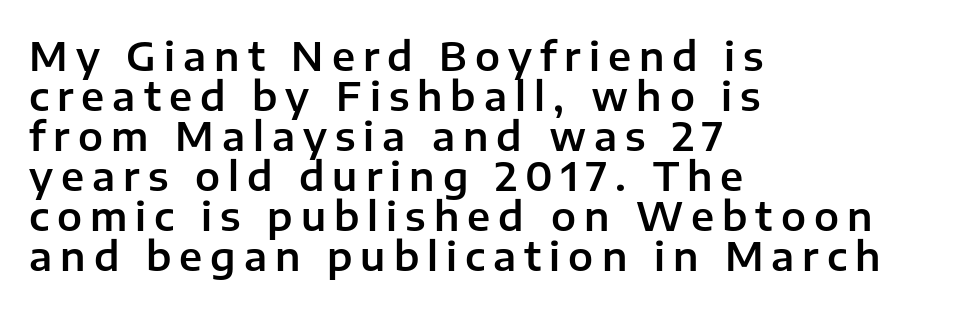
Letterform terminals end flat and unadorned throughout the passage. Honestly, the letter spacing is so wide it's the main thing you notice. A bare baseline throughout the passage. Unlike italic type, these characters show no tilt at all. The ragged edge is on the right, which tells us the setting is flush left.
